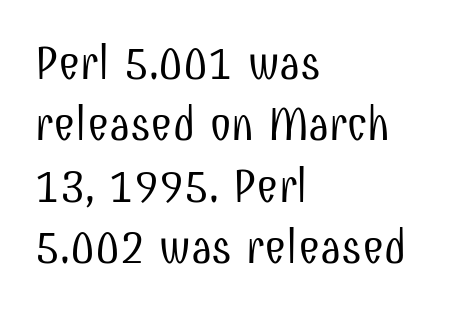
Stem width sits at or under what a default text font uses. The typography opts for an upright posture over an oblique one. Nobody touched the tracking dial on this one. No feet cap the strokes, marking this as sans-serif type. The rendering uses natural spacing where letterforms have individual widths. The space directly below the letters is spotless.
